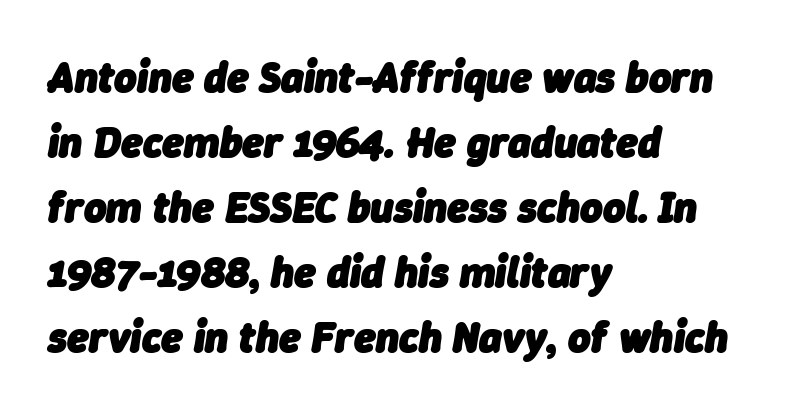
Q: Is the text bold? A: Yes.
Q: Is the text italic (slanted)? A: Yes, it leans right by about 9 degrees.
Q: Is the text underlined? A: No.
Q: How is the paragraph aligned? A: Left-aligned.
Q: Is the spacing between letters normal or unusually wide? A: Normal.
Q: Is the spacing between lines tight, normal or loose? A: Normal.
Q: Width (condensed, normal, or wide)? A: Normal.
Q: Stroke contrast? A: Low.
Q: x-height? A: Medium.
Q: Monospaced? A: No.
